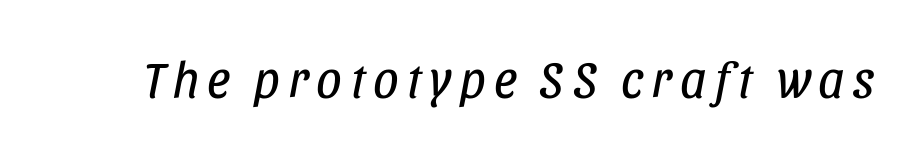
Q: Is the text bold? A: No.
Q: Is the text italic (slanted)? A: Yes, it leans right by about 11 degrees.
Q: Is the text underlined? A: No.
Q: Width (condensed, normal, or wide)? A: Condensed.
Q: Stroke contrast? A: Low.
Q: x-height? A: Large.
Q: Monospaced? A: No.
